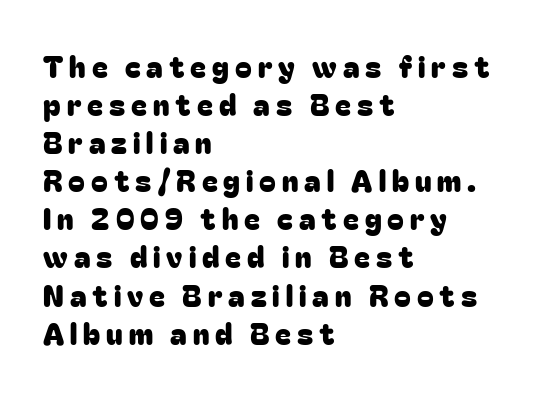
Type style note: lacks serifs. Nope, not italic — everything's standing straight. Quick note: interline space is typical. The tracking reads as deliberately expanded to a designer's eye. The rendering anchors every line to the left-hand side. You could not count columns in this text — the font is proportionally spaced.
